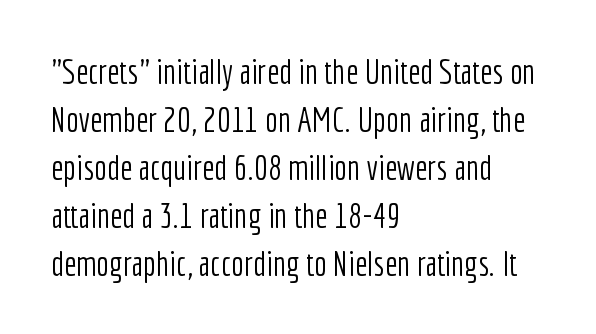
The image shows 34 px light, condensed sans-serif type, upright; set left-aligned, normal line spacing (1.41x), normal letter spacing, not underlined; low stroke contrast and a medium x-height.
